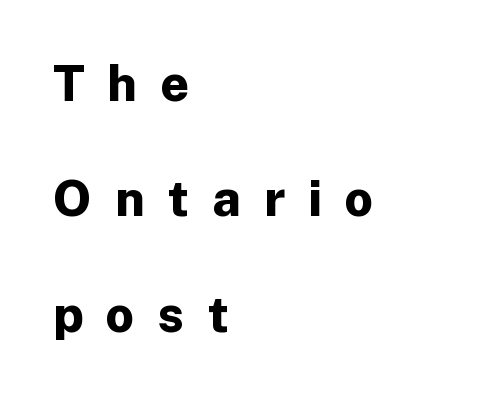
{"serif": "no", "italic": "no", "bold": "yes", "weight": "bold", "width": "normal", "stroke_contrast": "low", "x_height": "medium", "monospaced": "no", "underline": "no", "align": "left", "line_spacing": "loose", "line_spacing_ratio": 2.31, "letter_spacing": "wide", "letter_spacing_em": 0.46, "glyph_px": 50}
